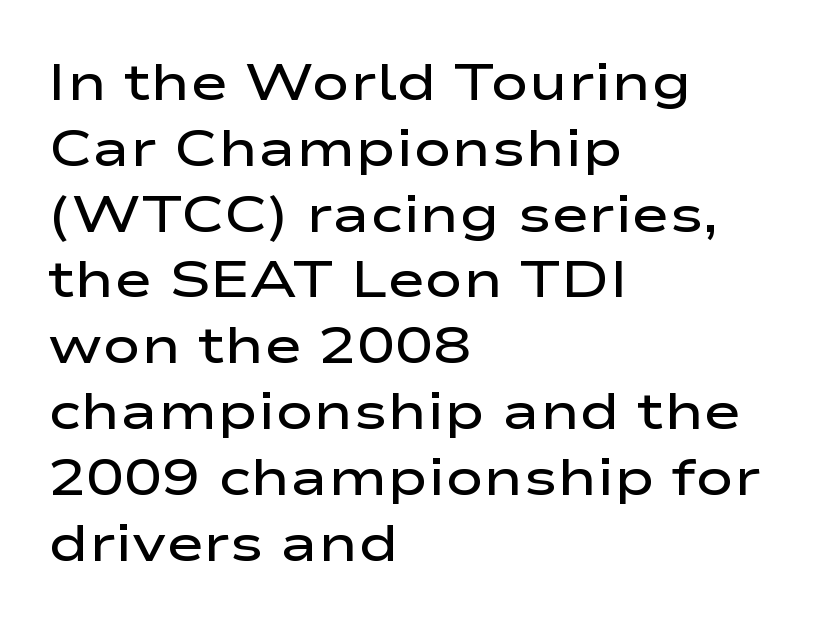
The image shows 51 px semibold, wide sans-serif type, upright; set left-aligned, normal line spacing (1.29x), normal letter spacing, not underlined; low stroke contrast and a medium x-height.
